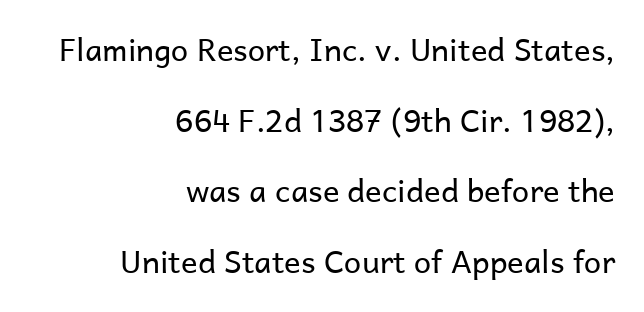
{"serif": "no", "italic": "no", "bold": "no", "weight": "regular", "width": "normal", "stroke_contrast": "low", "x_height": "medium", "monospaced": "no", "underline": "no", "align": "right", "line_spacing": "loose", "line_spacing_ratio": 2.28, "letter_spacing": "normal", "letter_spacing_em": 0.0, "glyph_px": 31}
